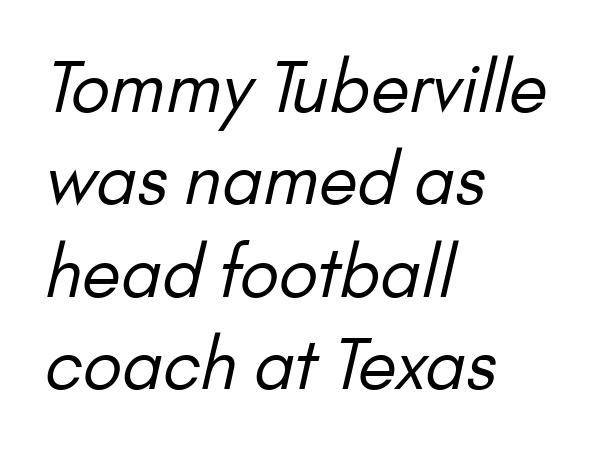
The typeface has the unassuming heft of standard copy or less. This sample has the flowing, uneven cadence of proportional lettering. Regarding leading, the lines here are spaced in the standard way. Each line starts at the same left margin while the right side varies. Plain, unruled lines of type. Nothing unusual about the tracking: characters are spaced as the font intends.
